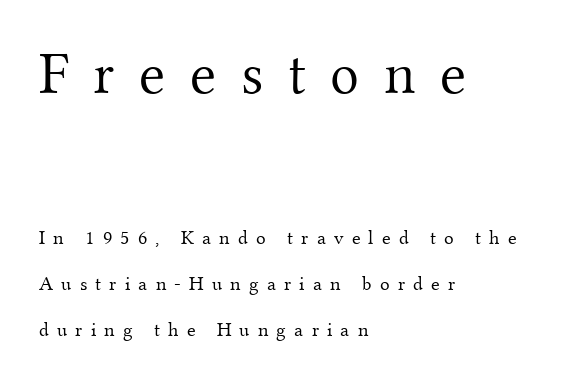
{"serif": "yes", "italic": "no", "bold": "no", "weight": "light", "width": "normal", "stroke_contrast": "medium", "x_height": "small", "monospaced": "no", "underline": "no", "align": "left", "line_spacing": "loose", "line_spacing_ratio": 2.31, "letter_spacing": "wide", "letter_spacing_em": 0.41, "larger_block": "first", "size_ratio": 3.0, "glyph_px": 60}
